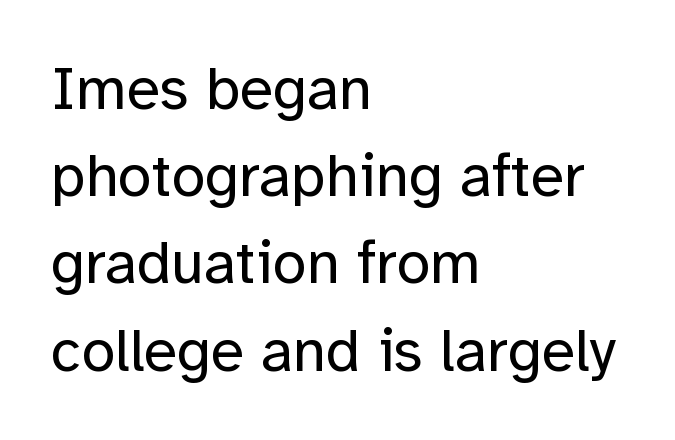
Q: Is the text bold? A: No.
Q: Is the text italic (slanted)? A: No, it is upright.
Q: Is the typeface a serif or a sans-serif typeface? A: Sans-serif.
Q: Is the text underlined? A: No.
Q: How is the paragraph aligned? A: Left-aligned.
Q: Is the spacing between letters normal or unusually wide? A: Normal.
Q: Is the spacing between lines tight, normal or loose? A: Normal.
Q: Width (condensed, normal, or wide)? A: Normal.
Q: Stroke contrast? A: Low.
Q: x-height? A: Medium.
Q: Monospaced? A: No.
